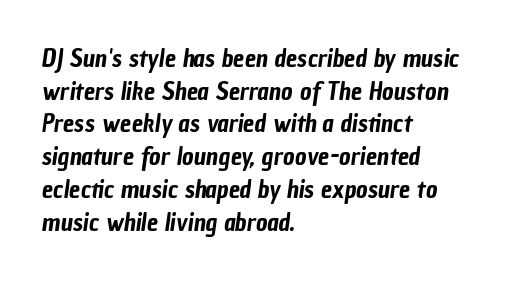
Q: Is the text underlined? A: No.
Q: How is the paragraph aligned? A: Left-aligned.
Q: Is the spacing between letters normal or unusually wide? A: Normal.
Q: Is the spacing between lines tight, normal or loose? A: Normal.
